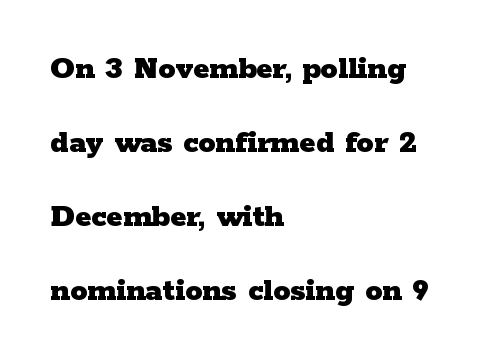
Q: Is the text bold? A: Yes.
Q: Is the text italic (slanted)? A: No, it is upright.
Q: Is the typeface a serif or a sans-serif typeface? A: Serif.
Q: Is the text underlined? A: No.
Q: How is the paragraph aligned? A: Left-aligned.
Q: Is the spacing between letters normal or unusually wide? A: Normal.
Q: Is the spacing between lines tight, normal or loose? A: Loose.
Q: Width (condensed, normal, or wide)? A: Wide.
Q: Stroke contrast? A: Low.
Q: x-height? A: Medium.
Q: Monospaced? A: No.
